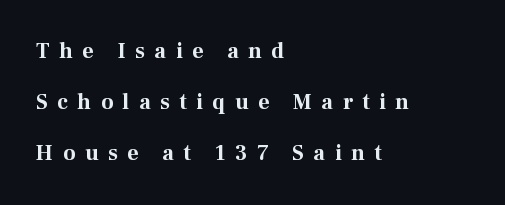
Display-style spreading of the glyphs; the letterfit is very open. The area under the type is left untouched. Compared with a centered layout, this one pins lines to the left instead. Plenty of ink on the page — the face is bold.
